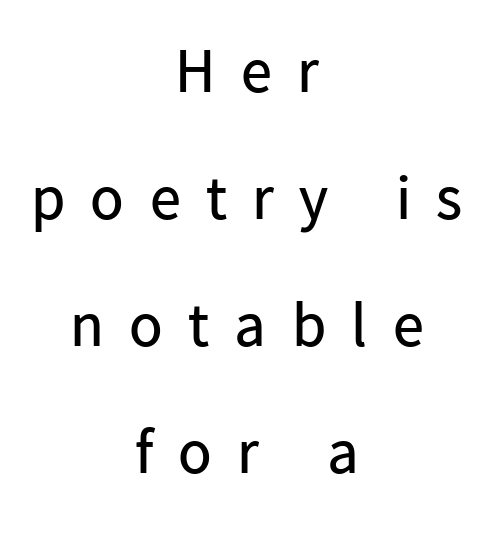
The font's upright variant was chosen for this text. This rendering widens character spacing well past its baseline value. Both edges are ragged and mirror each other, which tells us the setting is centered. The characters are drawn with everyday or finer stroke widths. Is this a fixed-width face? No — the glyphs have proportional, varying widths.
